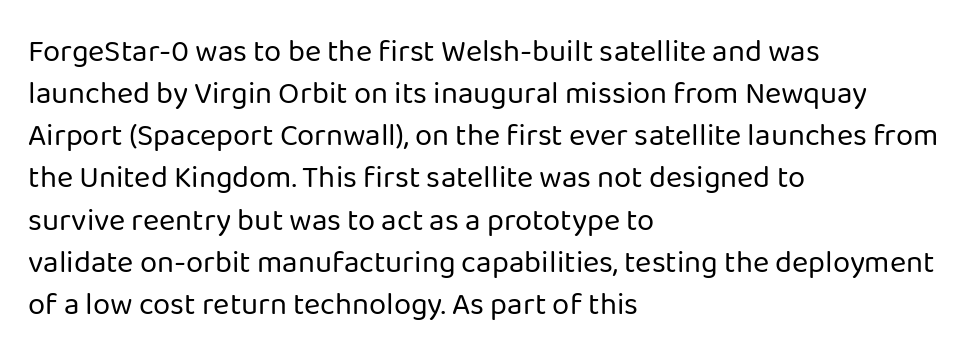
The rendering uses natural spacing where letterforms have individual widths. A sans-serif font was chosen for this passage. Descenders hang freely into open space. Each line starts at the same left margin while the right side varies. Stems and bowls with no extra thickness — not bold. Leading: standard.
